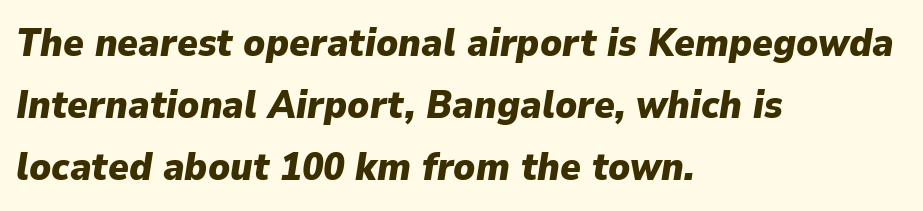
Q: Is the text bold? A: Yes.
Q: Is the text italic (slanted)? A: Yes, it leans right by about 9 degrees.
Q: Is the text underlined? A: No.
Q: How is the paragraph aligned? A: Left-aligned.
Q: Is the spacing between letters normal or unusually wide? A: Normal.
Q: Is the spacing between lines tight, normal or loose? A: Normal.
Q: Width (condensed, normal, or wide)? A: Normal.
Q: Stroke contrast? A: Low.
Q: x-height? A: Medium.
Q: Monospaced? A: No.
